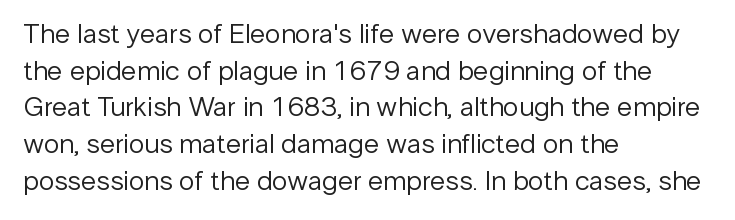
{"serif": "no", "italic": "no", "bold": "no", "weight": "regular", "width": "normal", "stroke_contrast": "low", "x_height": "medium", "monospaced": "no", "underline": "no", "align": "left", "line_spacing": "normal", "line_spacing_ratio": 1.31, "letter_spacing": "normal", "letter_spacing_em": 0.0, "glyph_px": 28}
